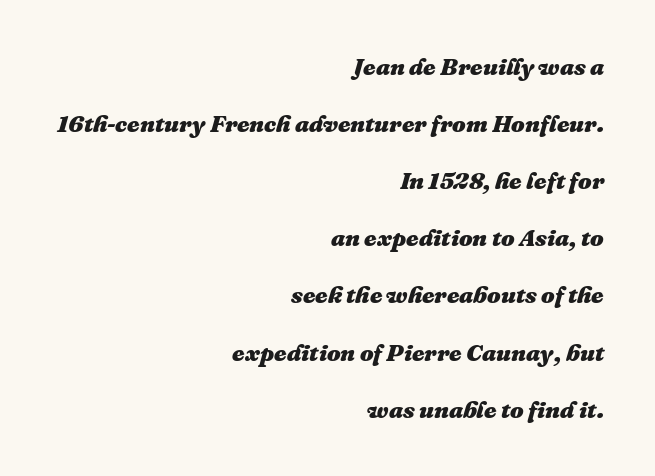
{"italic": "yes", "lean": "right", "slant_degrees": 16, "bold": "yes", "underline": "no", "align": "right", "line_spacing": "loose", "line_spacing_ratio": 2.38, "letter_spacing": "normal", "letter_spacing_em": 0.0, "glyph_px": 24}
